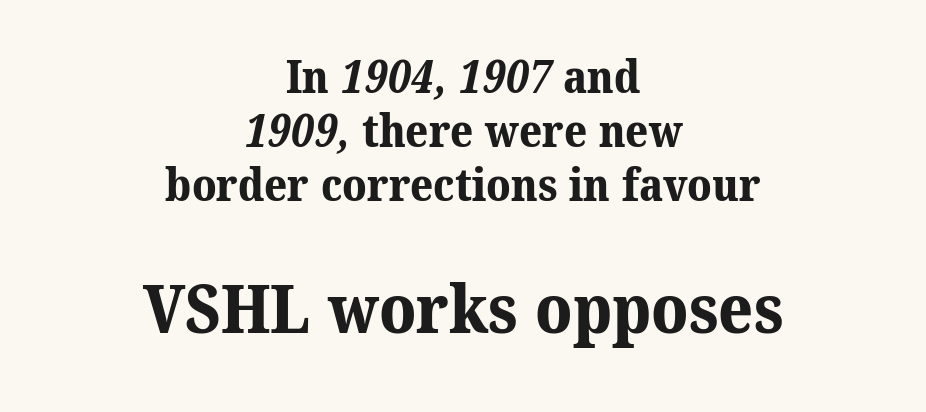
Compared with a flush-left layout, this one balances lines on the center instead. Type size steps up from the first block to the second. Pretty heavy lettering here — definitely bold. The typeface chosen for these lines features serifs. Here the designer chose a conventional face with non-uniform glyph widths. The strip under each line holds only bare page.
